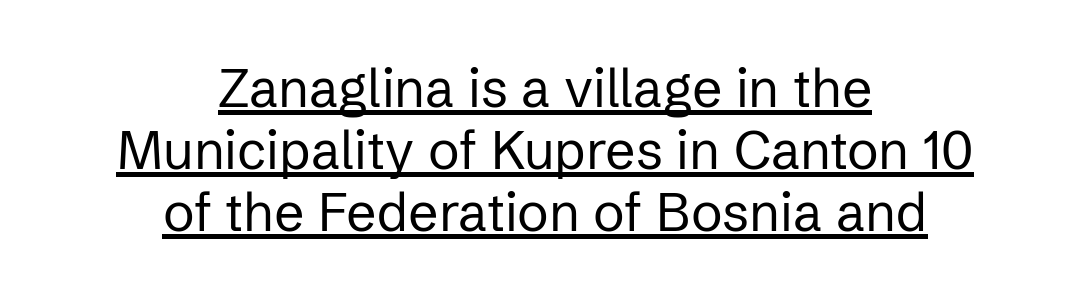
{"serif": "no", "italic": "no", "bold": "no", "weight": "regular", "width": "normal", "stroke_contrast": "low", "x_height": "medium", "monospaced": "no", "underline": "yes", "align": "center", "line_spacing_ratio": 1.17, "letter_spacing": "normal", "letter_spacing_em": 0.0, "glyph_px": 53}
